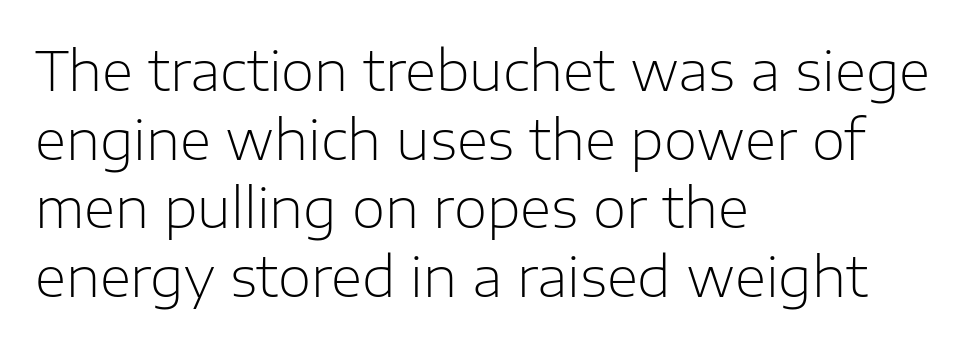
Varying glyph widths throughout — classic text-font behaviour. The gaps between neighbouring characters are ordinary and unremarkable. Stems here are at most as thick as an everyday book face. A classic flush-left, rag-right setting is used for this passage. A roman cut, with each character standing at attention.
